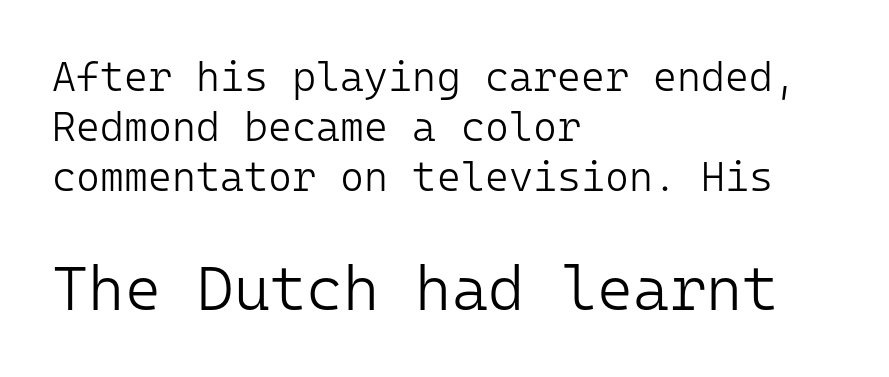
The image shows 62 px light sans-serif type, upright, monospaced; set left-aligned, line spacing 1.22x, normal letter spacing, not underlined; the second (bottom) block is 1.51x larger; low stroke contrast and a medium x-height.
